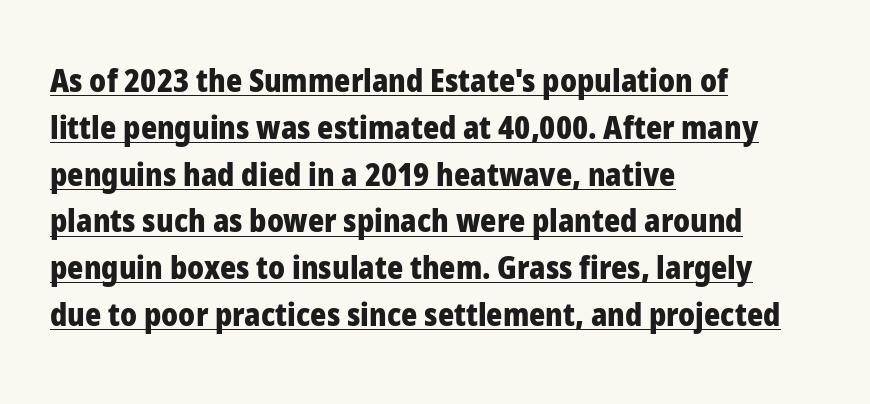
Think of a printed novel: that variable character pitch is what you see here. This rendering employs a face without finishing strokes, i.e., a sans-serif. One glance says typical: line gaps are just what's usual. A roman cut, with each character standing at attention. Typeset ragged right — the left edge is the straight one. The sample has been set heavy, in full bold.
